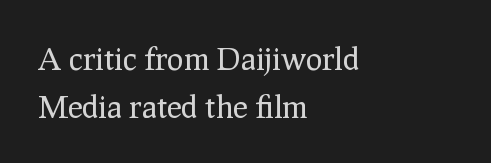
The image shows 31 px regular-weight serif type, upright; set left-aligned, normal line spacing (1.54x), normal letter spacing, not underlined; low stroke contrast and a medium x-height.
